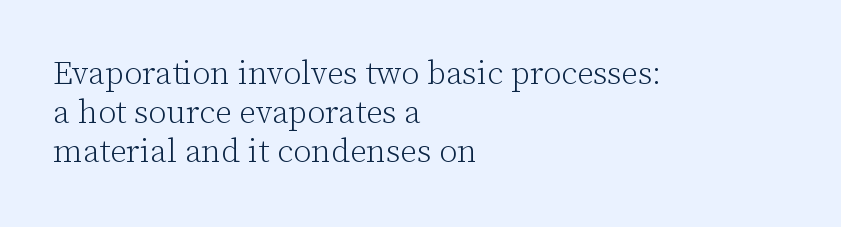
Q: Is the text bold? A: No.
Q: Is the text italic (slanted)? A: No, it is upright.
Q: Is the typeface a serif or a sans-serif typeface? A: Serif.
Q: Is the text underlined? A: No.
Q: How is the paragraph aligned? A: Left-aligned.
Q: Is the spacing between letters normal or unusually wide? A: Normal.
Q: Width (condensed, normal, or wide)? A: Normal.
Q: Stroke contrast? A: Low.
Q: x-height? A: Medium.
Q: Monospaced? A: No.
